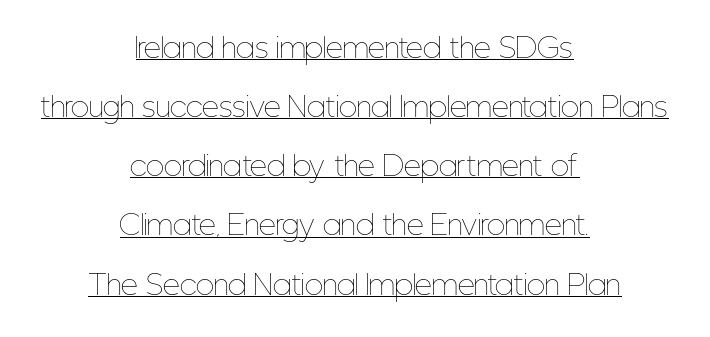
{"italic": "no", "bold": "no", "underline": "yes", "align": "center", "line_spacing": "loose", "line_spacing_ratio": 2.19, "letter_spacing": "normal", "letter_spacing_em": 0.0, "glyph_px": 27}
